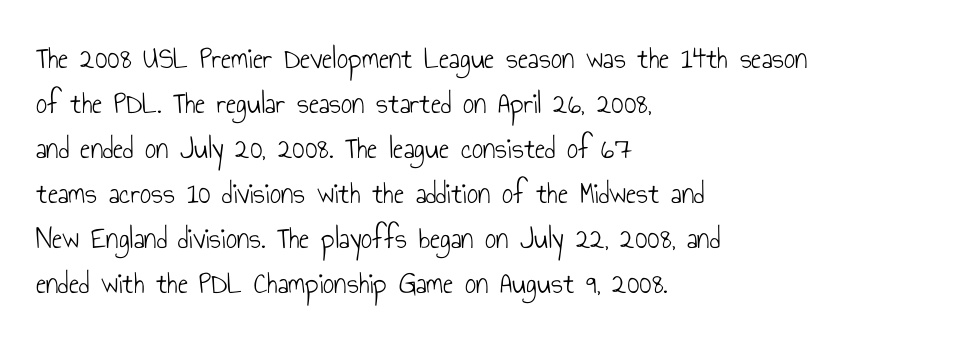
The passage shown is not bold in any degree. The paragraph has a hard left edge and a soft right edge. How are the letters spaced? Ordinarily, with no added tracking. Grotesque or geometric, the face here clearly has no serifs. Ordinary non-slanted type is in use.
